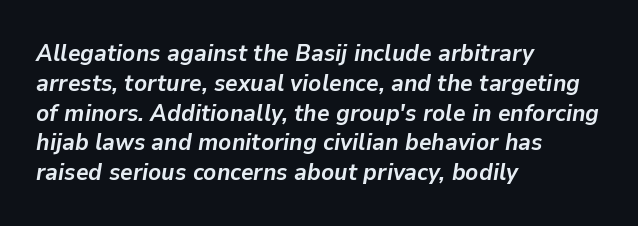
Q: Is the text bold? A: Yes.
Q: Is the text italic (slanted)? A: Yes, it leans right by about 9 degrees.
Q: Is the text underlined? A: No.
Q: How is the paragraph aligned? A: Left-aligned.
Q: Is the spacing between letters normal or unusually wide? A: Normal.
